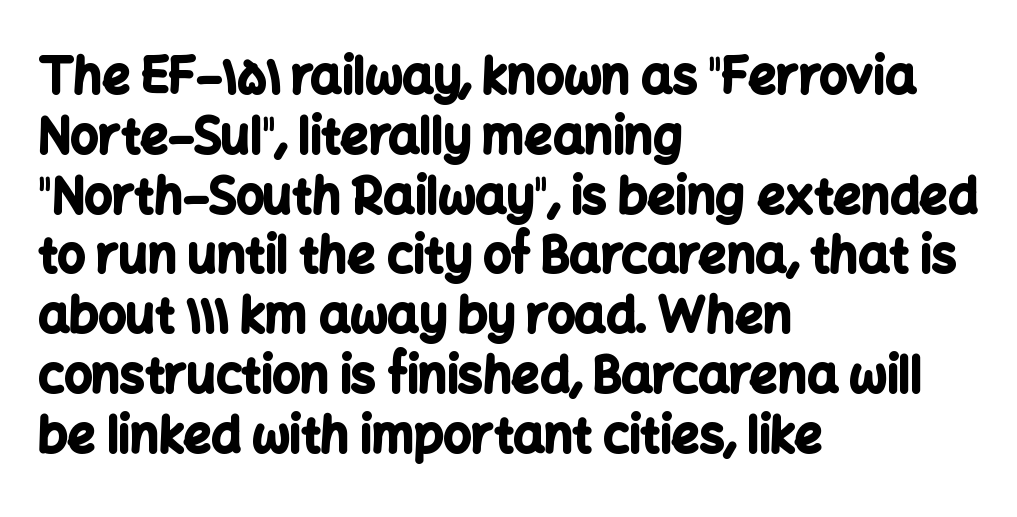
Serif or sans? Sans — the stroke terminals are bare. Honestly, there is no underline to notice here at all. Inter-character spacing is left at the font's built-in metrics. The passage is arranged the way most books set body copy — flush left. Vertical strokes here are truly vertical.
